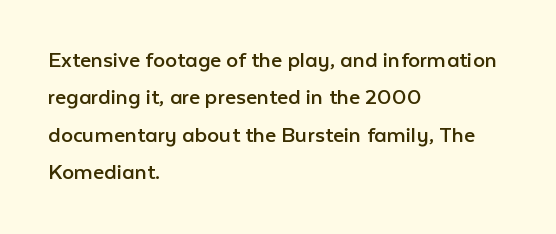
Evenly set lines give the paragraph a standard silhouette. Here the glyphs are tracked normally, forming tight word shapes. Rule under the text: the space is simply empty. Italic? Not at all — the glyphs are vertical. These glyphs show unthickened strokes, regular width or finer.
